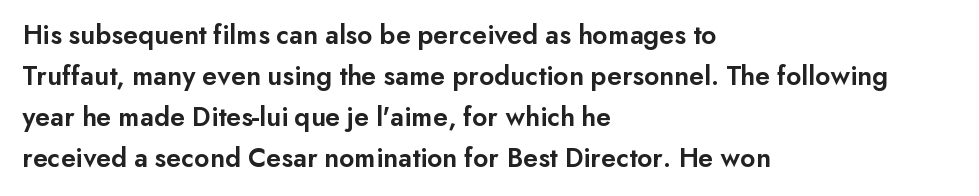
The image shows 28 px semibold sans-serif type, upright; set left-aligned, normal line spacing (1.46x), normal letter spacing, not underlined; low stroke contrast and a small x-height.
